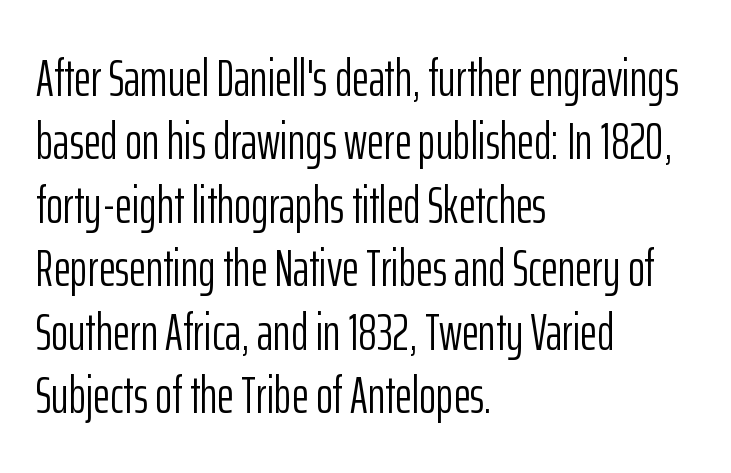
Font category for this specimen: sans-serif. No extra ink here — the face is not bold. Line starts are locked; line ends wander. The font's upright variant was chosen for this text. The letters sit at their default tracking, neither squeezed nor spread. Is this a fixed-width face? No — the glyphs have proportional, varying widths.
